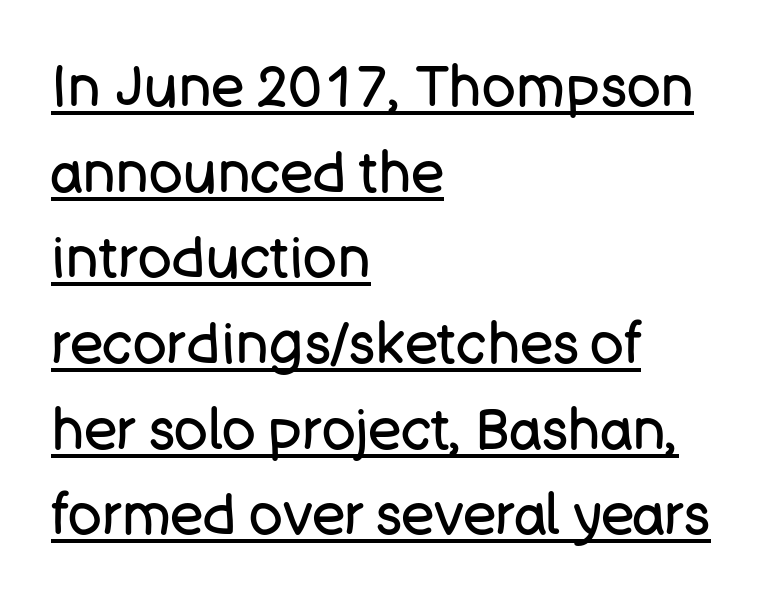
Each letter keeps its own natural width here, so spacing adapts to shape. Rendered with straight, roman letterforms. These lines are composed in type without serifs. Does a line run under the words? Yes, clearly. Stroke thickness stays within the range of a standard reading face or lighter. How are the letters spaced? Ordinarily, with no added tracking.
